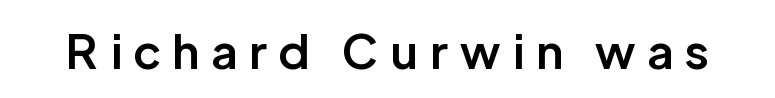
The image shows 47 px semibold sans-serif type, upright; set unusually wide letter spacing (+0.26 em), not underlined; low stroke contrast and a medium x-height.
